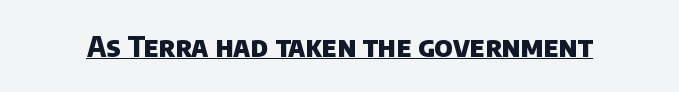
How are the letters spaced? Ordinarily, with no added tracking. Strokes here are thick enough to call this a true bold. The face used here appears with an underline applied. These lines are composed in type without serifs.
